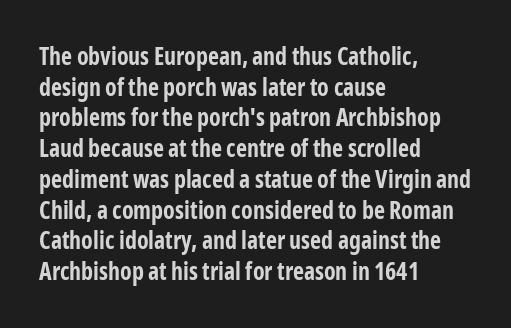
The image shows 24 px bold type, upright; set left-aligned, normal line spacing (1.28x), normal letter spacing, not underlined.
